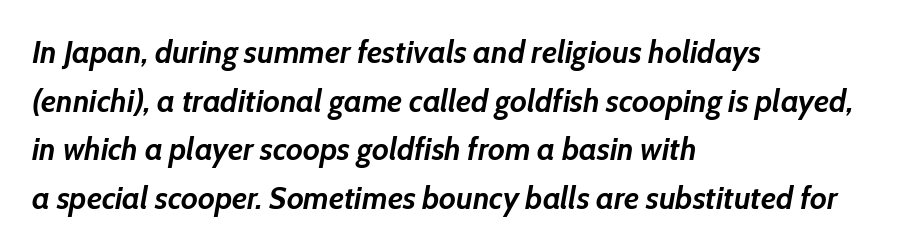
{"italic": "yes", "lean": "right", "slant_degrees": 10, "bold": "yes", "weight": "semibold", "width": "normal", "stroke_contrast": "low", "x_height": "medium", "monospaced": "no", "underline": "no", "align": "left", "line_spacing": "normal", "line_spacing_ratio": 1.52, "letter_spacing": "normal", "letter_spacing_em": 0.0, "glyph_px": 32}
